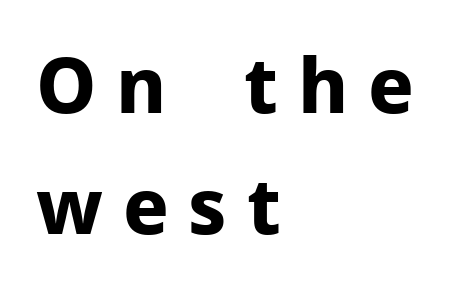
The image shows 76 px bold sans-serif type, upright; set left-aligned, normal line spacing (1.59x), unusually wide letter spacing (+0.26 em), not underlined; low stroke contrast and a medium x-height.
